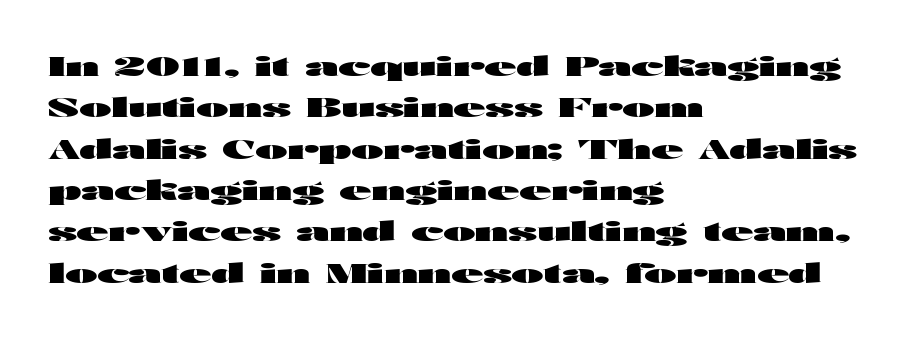
Q: Is the text bold? A: Yes.
Q: Is the text italic (slanted)? A: No, it is upright.
Q: Is the text underlined? A: No.
Q: How is the paragraph aligned? A: Left-aligned.
Q: Is the spacing between letters normal or unusually wide? A: Normal.
Q: Is the spacing between lines tight, normal or loose? A: Normal.
